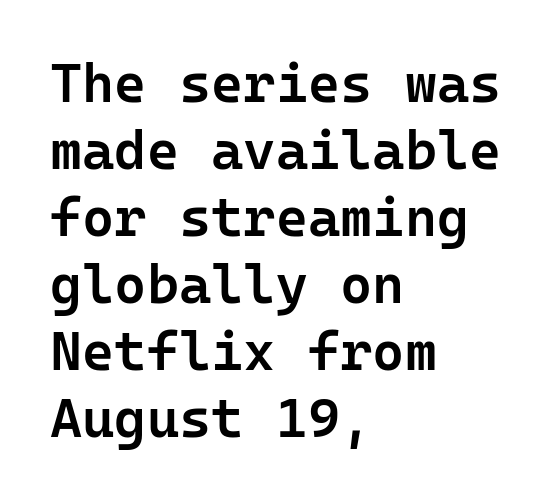
{"serif": "no", "italic": "no", "bold": "semi", "weight": "semibold", "width": "normal", "stroke_contrast": "low", "x_height": "medium", "monospaced": "yes", "underline": "no", "align": "left", "line_spacing_ratio": 1.22, "letter_spacing": "normal", "letter_spacing_em": 0.0, "glyph_px": 55}
